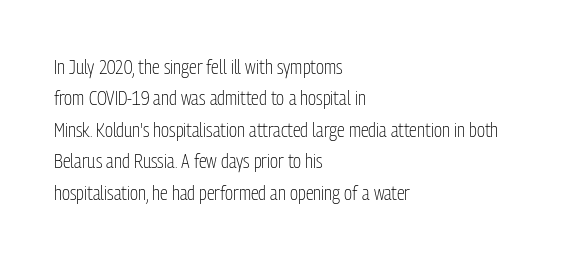
Line spacing here is normal. A typesetter would mark this as roman, not italic. The specimen omits any rule beneath the text block's lines. The rag falls on the right side of this text block. The characters are drawn with everyday or finer stroke widths.
